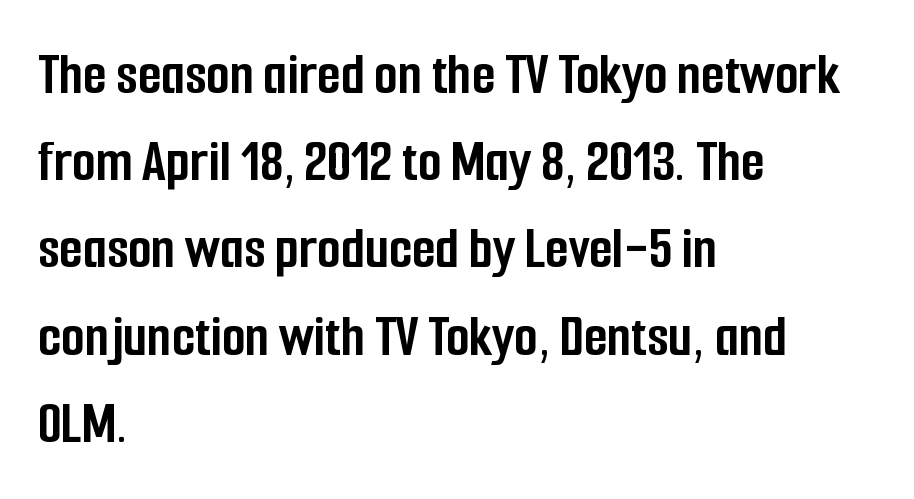
{"serif": "no", "italic": "no", "bold": "yes", "weight": "semibold", "width": "condensed", "stroke_contrast": "low", "x_height": "medium", "monospaced": "no", "underline": "no", "align": "left", "line_spacing": "normal", "line_spacing_ratio": 1.43, "letter_spacing": "normal", "letter_spacing_em": 0.0, "glyph_px": 61}
